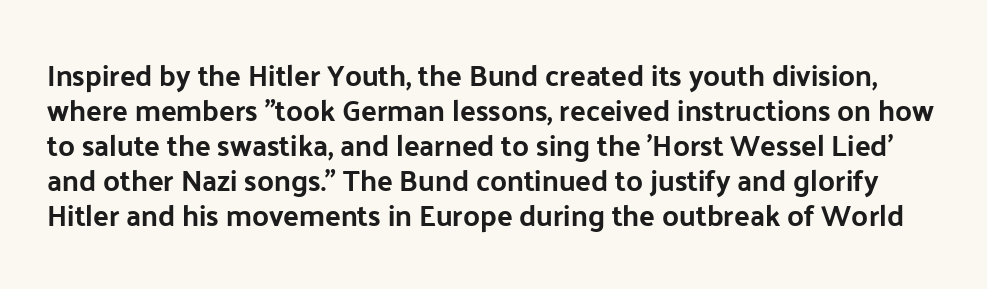
{"serif": "no", "italic": "no", "width": "normal", "stroke_contrast": "low", "x_height": "medium", "monospaced": "no", "underline": "no", "line_spacing_ratio": 1.21, "letter_spacing": "normal", "letter_spacing_em": 0.0, "glyph_px": 29}
